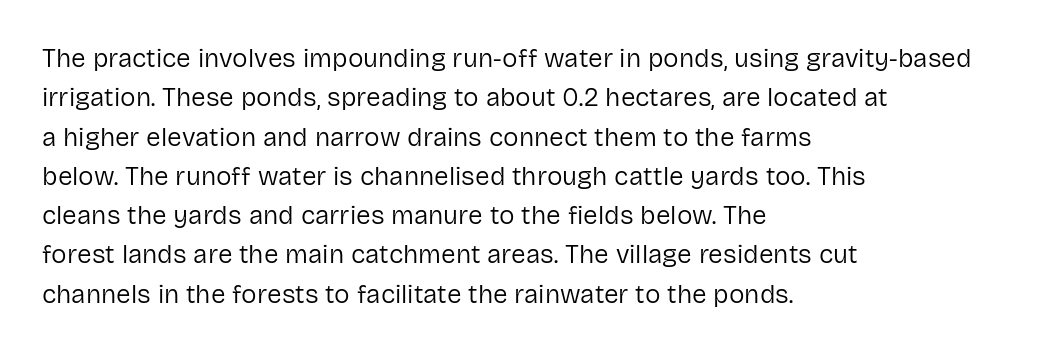
The image shows 26 px text type, upright; set left-aligned, normal line spacing (1.51x), normal letter spacing, not underlined.
